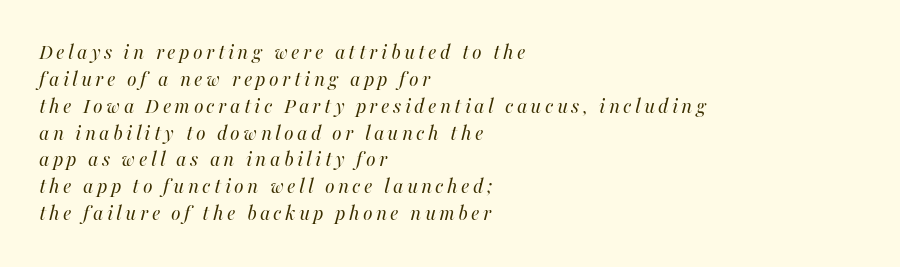
{"italic": "yes", "lean": "right", "slant_degrees": 16, "bold": "no", "underline": "no", "align": "left", "line_spacing_ratio": 1.22, "glyph_px": 22}
